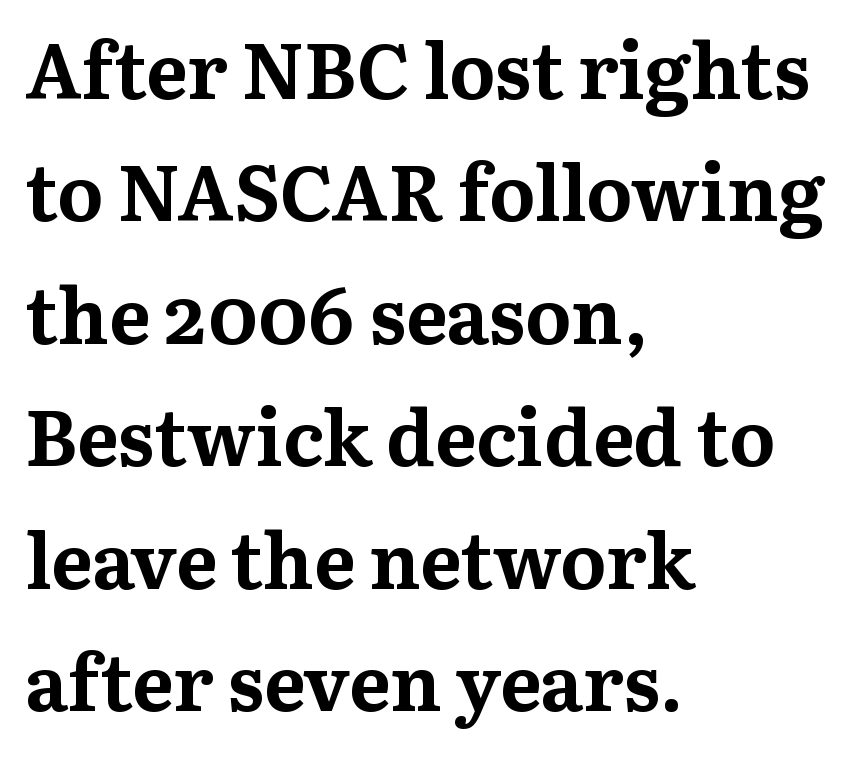
{"serif": "yes", "italic": "no", "bold": "yes", "weight": "bold", "width": "normal", "stroke_contrast": "medium", "x_height": "medium", "monospaced": "no", "underline": "no", "align": "left", "line_spacing": "normal", "line_spacing_ratio": 1.59, "letter_spacing": "normal", "letter_spacing_em": 0.0, "glyph_px": 77}
